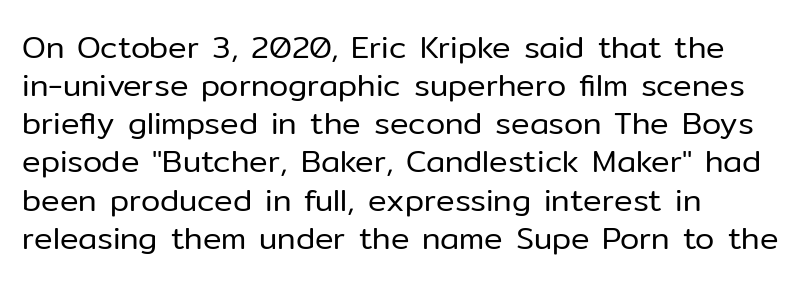
The image shows 31 px regular-weight sans-serif type, upright; set left-aligned, line spacing 1.23x, normal letter spacing, not underlined; low stroke contrast and a medium x-height.
